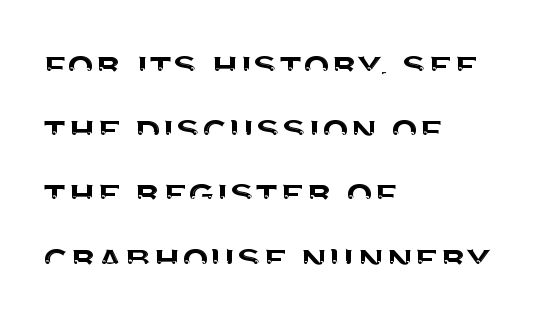
{"serif": "no", "italic": "no", "width": "normal", "stroke_contrast": "medium", "x_height": "large", "monospaced": "no", "underline": "no", "align": "left", "line_spacing": "normal", "line_spacing_ratio": 1.46, "letter_spacing": "normal", "letter_spacing_em": 0.0, "glyph_px": 44}
